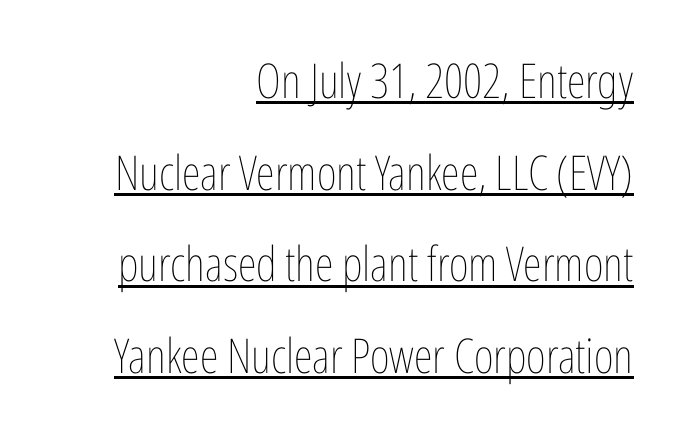
This sample uses an upright cut, with every glyph sitting square on the baseline. Here the designer chose a conventional face with non-uniform glyph widths. Vertical spacing — loose. The font is comparable to plain body text, perhaps lighter. You could call the tracking neutral — neither tight nor loose.
